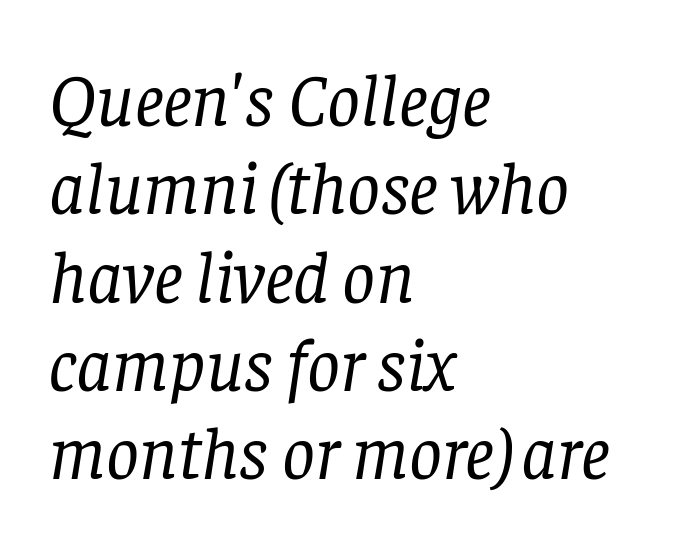
The image shows 73 px regular-weight serif type, italic (leaning right); set left-aligned, line spacing 1.21x, normal letter spacing, not underlined; low stroke contrast and a large x-height.
